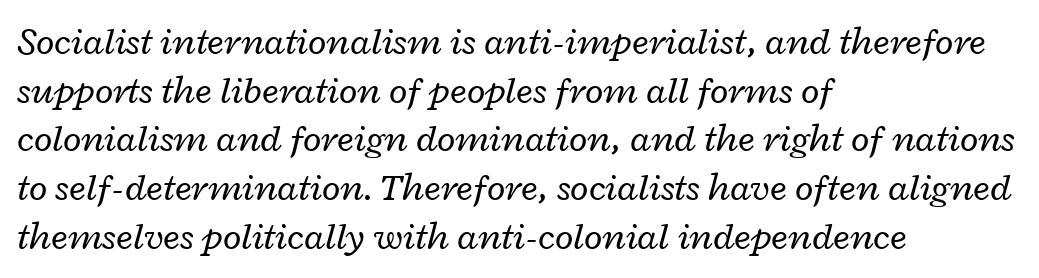
Q: Is the text bold? A: No.
Q: Is the text italic (slanted)? A: Yes, it leans right by about 12 degrees.
Q: Is the text underlined? A: No.
Q: How is the paragraph aligned? A: Left-aligned.
Q: Is the spacing between letters normal or unusually wide? A: Normal.
Q: Is the spacing between lines tight, normal or loose? A: Normal.
Q: Width (condensed, normal, or wide)? A: Wide.
Q: Stroke contrast? A: Low.
Q: x-height? A: Medium.
Q: Monospaced? A: No.
